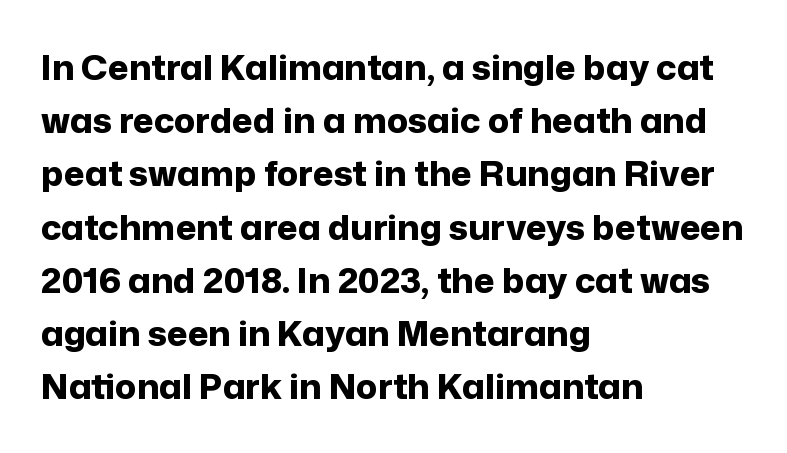
No word sits above an underline. Tall strokes in this sample are plumb rather than angled. Does the copy run flush right? No — it runs flush left. Line spacing here is normal. Students, this is bold: see how much ink each stroke carries.
